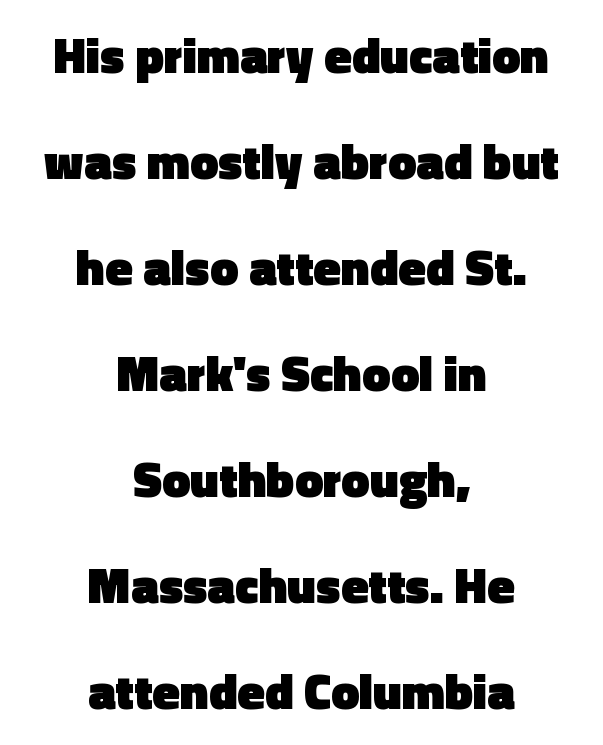
The image shows 50 px heavy sans-serif type, upright; set centered, loose line spacing (2.12x), normal letter spacing, not underlined; a medium x-height.
